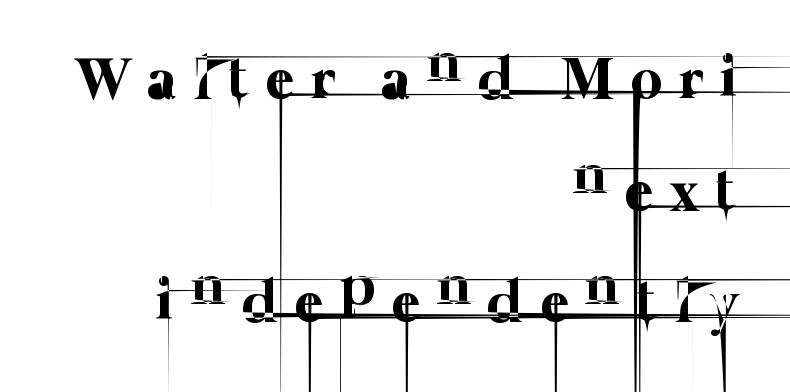
Is this a fixed-width face? No — the glyphs have proportional, varying widths. Compared with a flush-left layout, this one pins lines to the opposite, right side. The line texture is sparse and dotted thanks to wide tracking. Unbolded letterforms with no extra heft.
